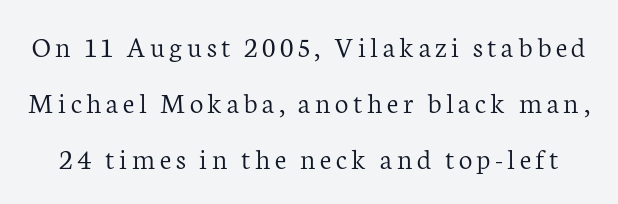
The image shows 30 px light serif type, upright; set line spacing 1.87x, not underlined; low stroke contrast and a medium x-height.
